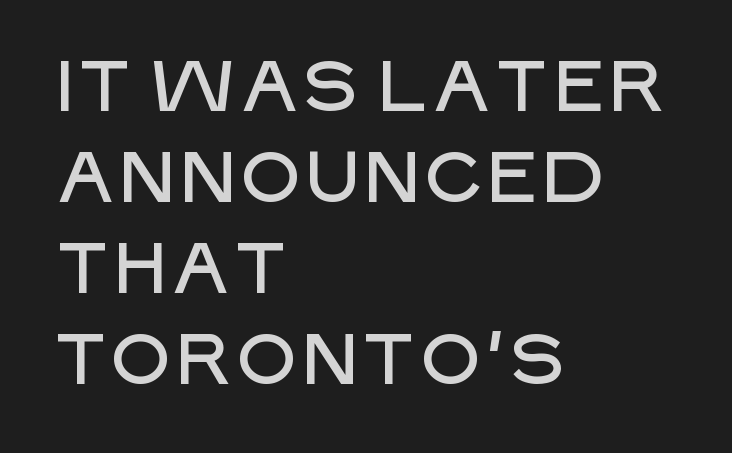
The image shows 71 px sans-serif type, upright; set left-aligned, normal line spacing (1.28x), normal letter spacing, not underlined; low stroke contrast and a large x-height.
